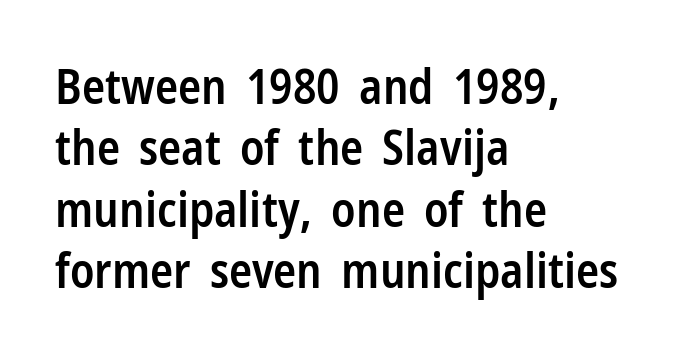
The image shows 48 px semibold, condensed sans-serif type, upright; set left-aligned, normal line spacing (1.28x), normal letter spacing, not underlined; low stroke contrast and a medium x-height.
